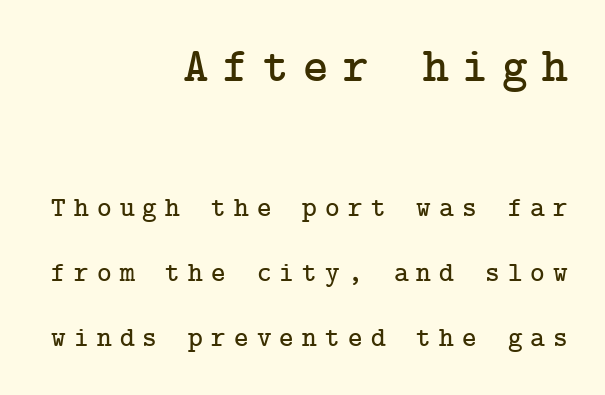
Vertically, the passage feels expansive, rows floating well apart. Is the letter spacing exaggerated? Yes — the characters are pushed far apart. Layout note: lines flush right. Rendered with straight, roman letterforms. Just letters on the line, the space beneath them empty. Small tapered or slab feet sit at the stroke ends, so this counts as serif.
